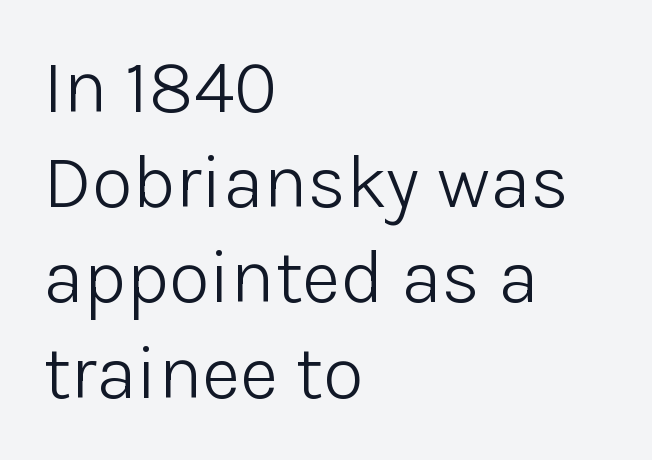
Q: Is the text bold? A: No.
Q: Is the text italic (slanted)? A: No, it is upright.
Q: Is the typeface a serif or a sans-serif typeface? A: Sans-serif.
Q: Is the text underlined? A: No.
Q: How is the paragraph aligned? A: Left-aligned.
Q: Is the spacing between letters normal or unusually wide? A: Normal.
Q: Is the spacing between lines tight, normal or loose? A: Normal.
Q: Width (condensed, normal, or wide)? A: Normal.
Q: Stroke contrast? A: Low.
Q: x-height? A: Medium.
Q: Monospaced? A: No.
